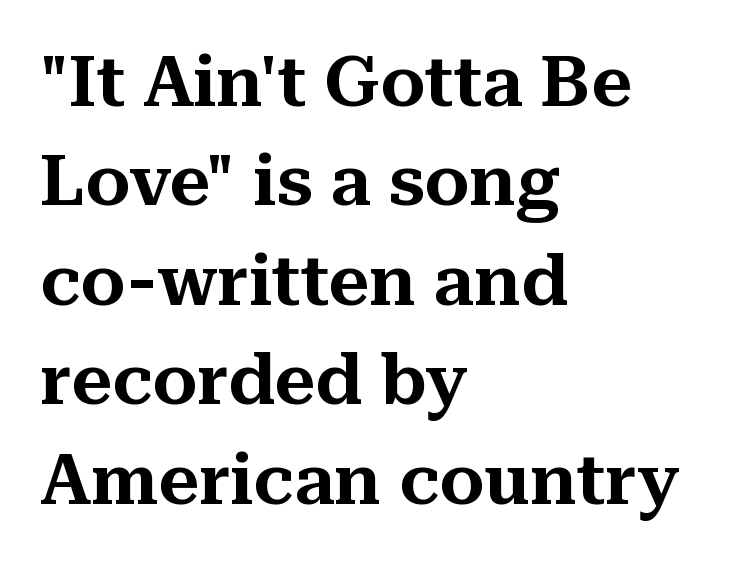
In terms of posture, this sample is upright. The characters display serif detailing at their extremities. Between one letter and the next there's only the usual sliver of space. Quick note: underline off.
